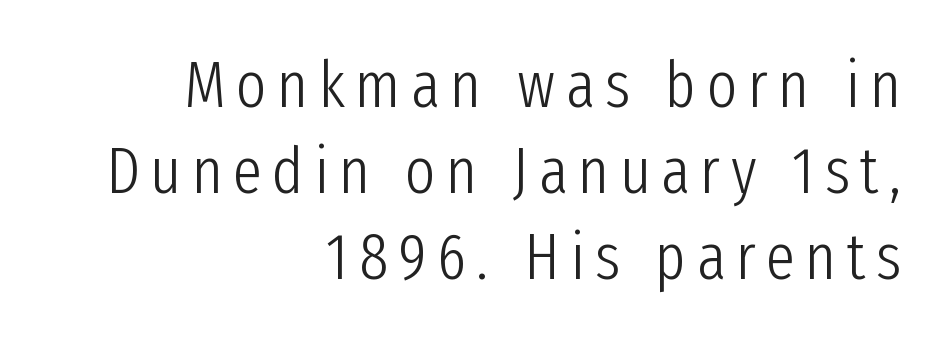
Students, observe: this is what conventionally led text looks like. If you drew a ruler down the right edge, every line would touch it. The text was rendered using a sans face with plain stroke endings. Note the varied advance widths — an 'i' is clearly narrower than an 'm'. Characters remain perfectly vertical along every line.
